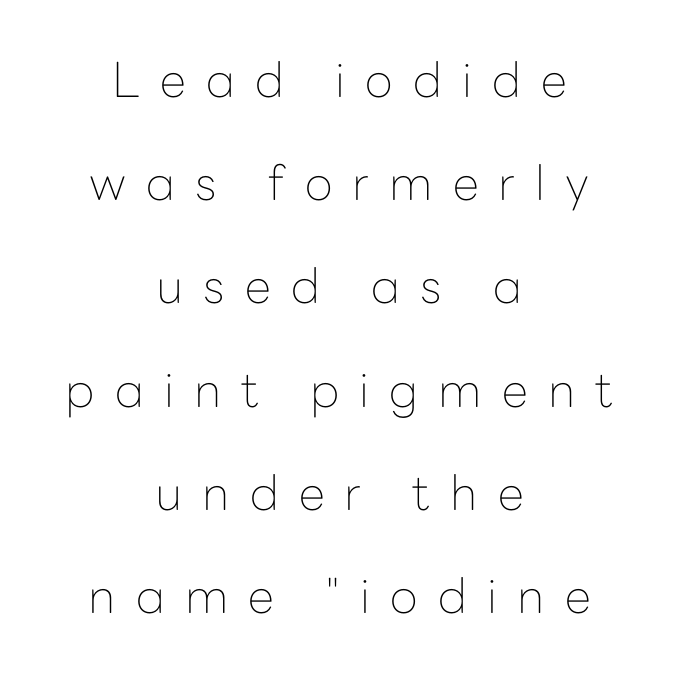
{"serif": "no", "italic": "no", "bold": "no", "weight": "thin", "width": "normal", "stroke_contrast": "low", "x_height": "medium", "monospaced": "no", "underline": "no", "align": "center", "line_spacing": "loose", "line_spacing_ratio": 2.15, "letter_spacing": "wide", "letter_spacing_em": 0.42, "glyph_px": 48}
